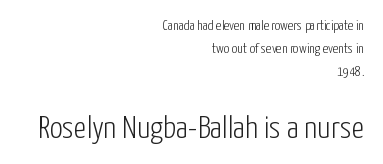
{"serif": "no", "italic": "no", "bold": "no", "weight": "light", "width": "condensed", "stroke_contrast": "low", "x_height": "medium", "monospaced": "no", "underline": "no", "align": "right", "line_spacing": "normal", "line_spacing_ratio": 1.65, "letter_spacing": "normal", "letter_spacing_em": 0.0, "larger_block": "second", "size_ratio": 2.29, "glyph_px": 32}
